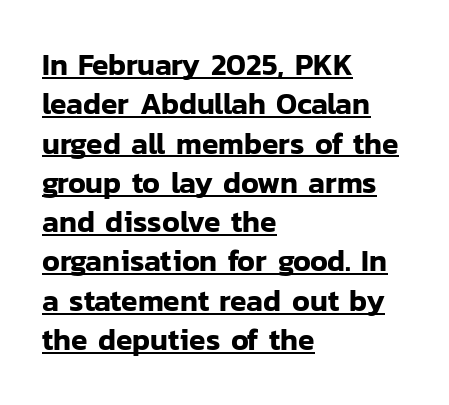
This sample uses a sans-serif face. Italic? Not at all — the glyphs are vertical. Vertically, the passage feels balanced, rows spaced as you'd expect. A typographer would call this underscored text. Reading down the block, your eye returns to a fixed left position each line.
